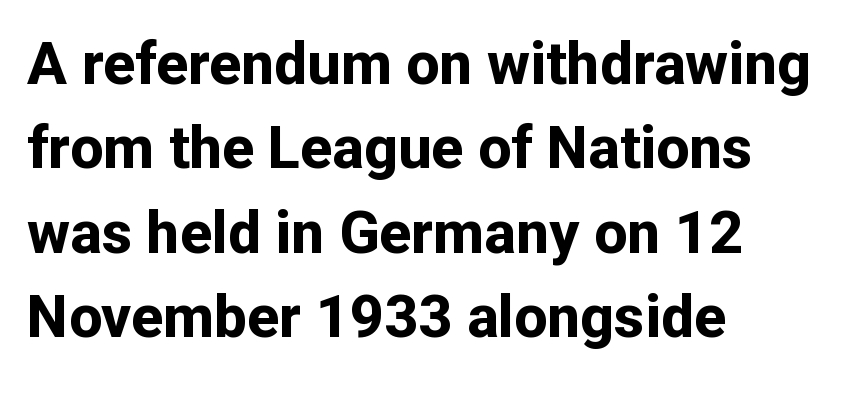
You could not count columns in this text — the font is proportionally spaced. The vertical gap from one line to the next is medium. These words are printed bold, with thick strokes throughout. Note: no serifs on the glyphs.
